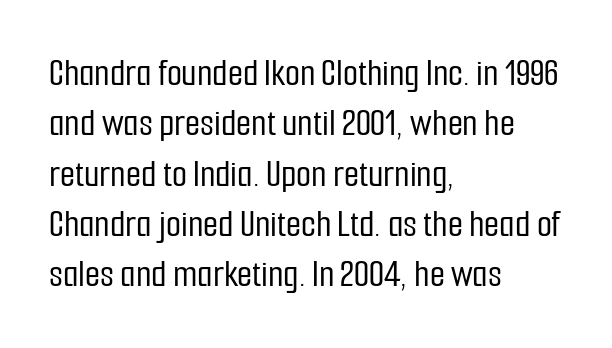
The image shows 39 px condensed sans-serif type, upright; set left-aligned, normal line spacing (1.29x), normal letter spacing, not underlined; low stroke contrast and a medium x-height.
